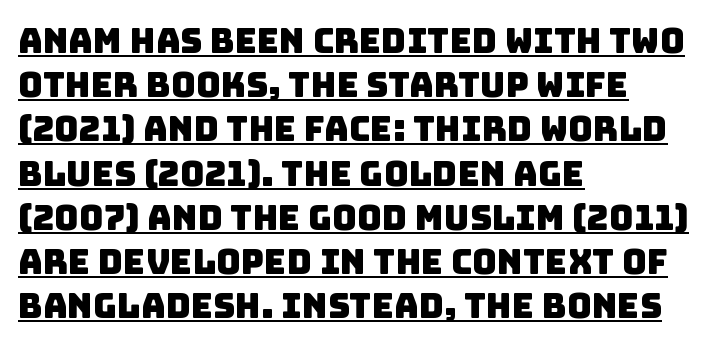
Q: Is the typeface a serif or a sans-serif typeface? A: Sans-serif.
Q: Is the text underlined? A: Yes.
Q: How is the paragraph aligned? A: Left-aligned.
Q: Is the spacing between letters normal or unusually wide? A: Normal.
Q: Is the spacing between lines tight, normal or loose? A: Normal.
Q: Width (condensed, normal, or wide)? A: Normal.
Q: Stroke contrast? A: Low.
Q: x-height? A: Large.
Q: Monospaced? A: No.
